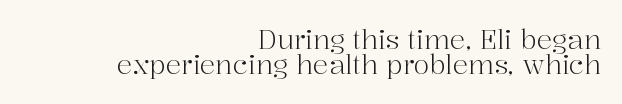
The image shows 26 px text type, upright; set right-aligned, tight line spacing (0.97x), normal letter spacing, not underlined.
